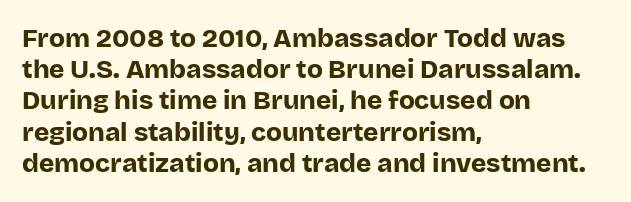
{"italic": "no", "bold": "yes", "underline": "no", "align": "left", "line_spacing_ratio": 1.2, "letter_spacing": "normal", "letter_spacing_em": 0.0, "glyph_px": 26}
